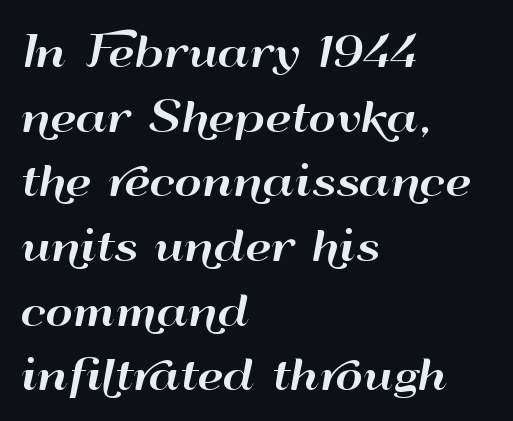
Q: Is the text italic (slanted)? A: Yes.
Q: Is the typeface a serif or a sans-serif typeface? A: Sans-serif.
Q: Is the text underlined? A: No.
Q: How is the paragraph aligned? A: Left-aligned.
Q: Is the spacing between letters normal or unusually wide? A: Normal.
Q: Is the spacing between lines tight, normal or loose? A: Normal.
Q: Width (condensed, normal, or wide)? A: Wide.
Q: Stroke contrast? A: High.
Q: x-height? A: Small.
Q: Monospaced? A: No.
